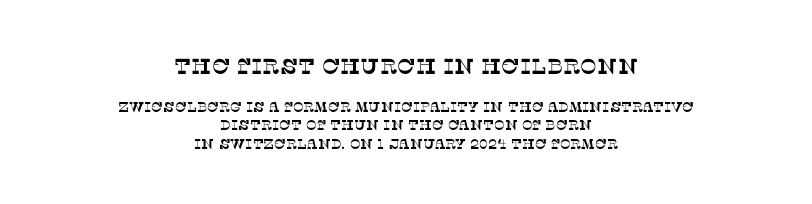
Compared with a flush-left layout, this one balances lines on the center instead. The letters in the upper block stand taller than those in the block below. In terms of letterspacing, this is plain default setting. A bare baseline throughout the passage.
